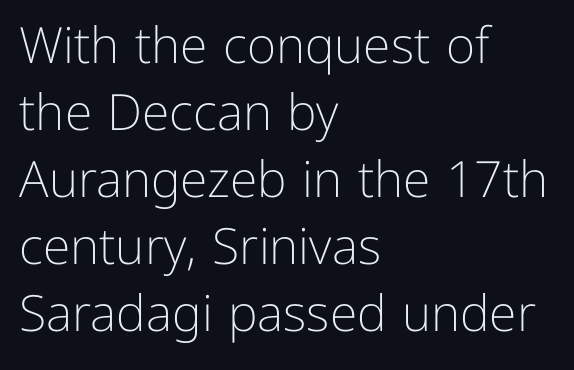
Q: Is the text bold? A: No.
Q: Is the text italic (slanted)? A: No, it is upright.
Q: Is the typeface a serif or a sans-serif typeface? A: Sans-serif.
Q: Is the text underlined? A: No.
Q: How is the paragraph aligned? A: Left-aligned.
Q: Is the spacing between letters normal or unusually wide? A: Normal.
Q: Is the spacing between lines tight, normal or loose? A: Normal.
Q: Width (condensed, normal, or wide)? A: Normal.
Q: Stroke contrast? A: Low.
Q: x-height? A: Medium.
Q: Monospaced? A: No.
